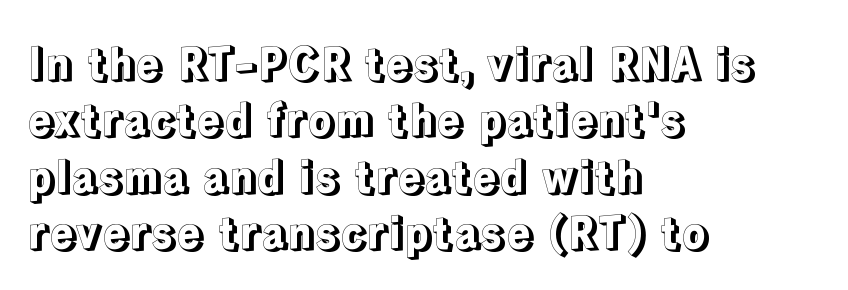
{"italic": "no", "width": "normal", "x_height": "medium", "monospaced": "no", "underline": "no", "align": "left", "line_spacing": "normal", "line_spacing_ratio": 1.28, "letter_spacing": "normal", "letter_spacing_em": 0.0, "glyph_px": 44}
